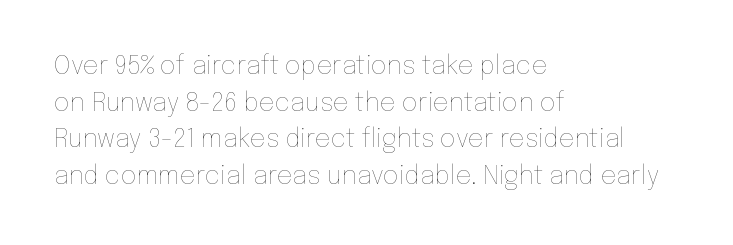
{"italic": "no", "bold": "no", "underline": "no", "align": "left", "line_spacing": "normal", "line_spacing_ratio": 1.47, "letter_spacing": "normal", "letter_spacing_em": 0.0, "glyph_px": 25}
